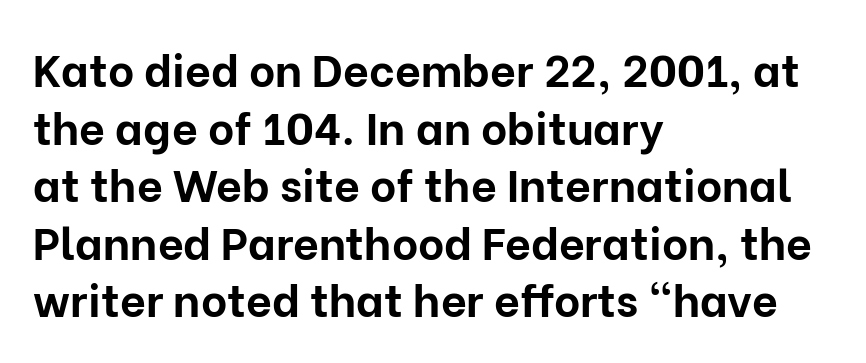
The image shows 45 px bold sans-serif type, upright; set left-aligned, normal line spacing (1.28x), normal letter spacing, not underlined; low stroke contrast and a medium x-height.
